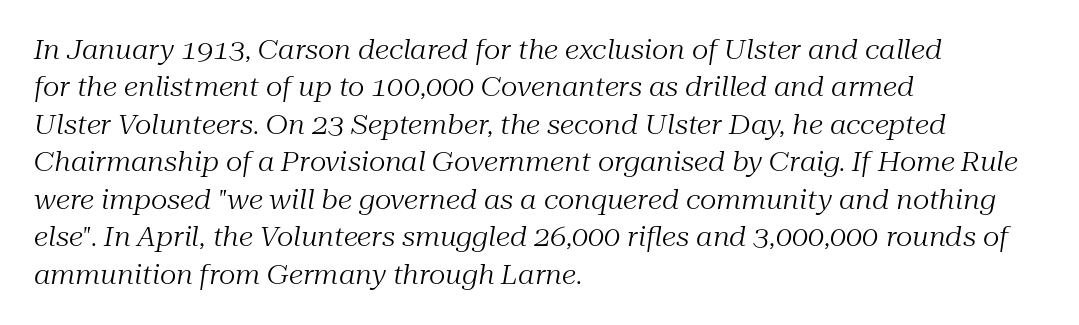
Q: Is the text bold? A: No.
Q: Is the text italic (slanted)? A: Yes, it leans right by about 10 degrees.
Q: Is the text underlined? A: No.
Q: How is the paragraph aligned? A: Left-aligned.
Q: Is the spacing between letters normal or unusually wide? A: Normal.
Q: Is the spacing between lines tight, normal or loose? A: Normal.
